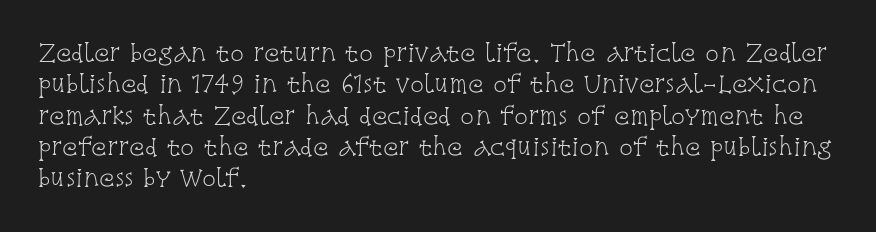
One glance says typical: line gaps are just what's usual. What stands out about the letter spacing? Nothing — it is the standard amount. This reads as an unemphasized weight, regular at the heaviest. The text block is weighted toward the left margin, trailing off unevenly rightward. Descender tails drop into unmarked territory. The specimen reads as upright at a glance.
